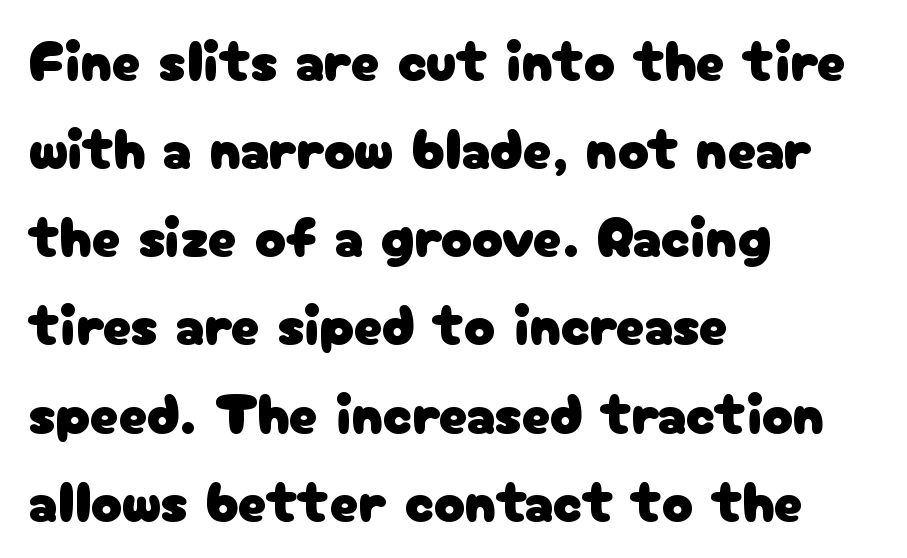
Is the letter spacing exaggerated? No — it looks like the ordinary default. The rendering anchors every line to the left-hand side. Compared with typical paragraphs, the rows here are spaced about the same. The rendering uses natural spacing where letterforms have individual widths. The type sits square on the baseline with zero lean.
